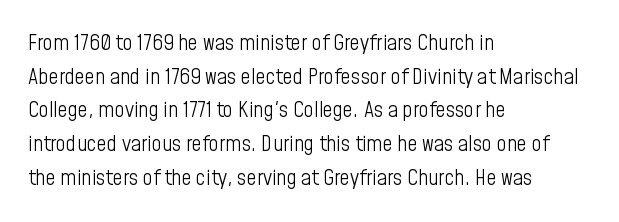
The image shows 22 px text type, upright; set left-aligned, normal line spacing (1.53x), normal letter spacing, not underlined.
